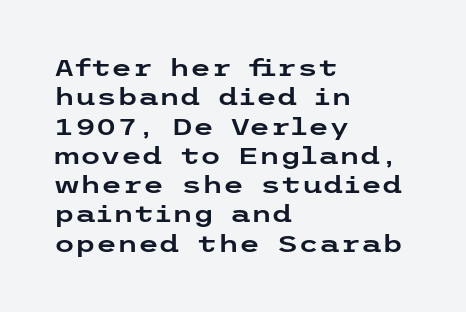
Q: Is the text italic (slanted)? A: No, it is upright.
Q: Is the text underlined? A: No.
Q: How is the paragraph aligned? A: Left-aligned.
Q: Is the spacing between letters normal or unusually wide? A: Normal.
